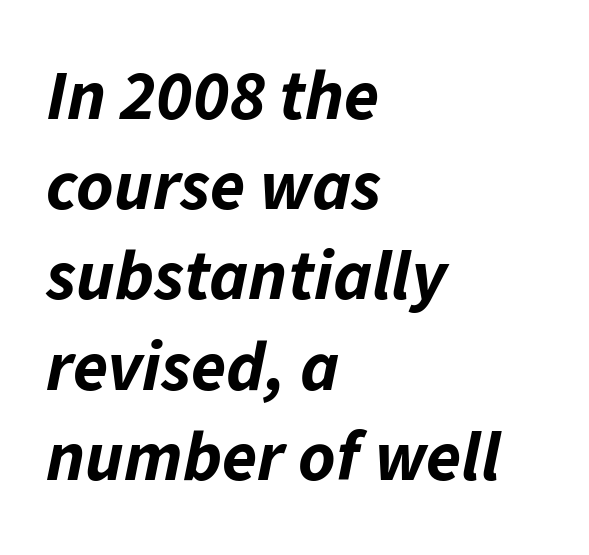
Q: Is the text bold? A: Yes.
Q: Is the text italic (slanted)? A: Yes, it leans right by about 11 degrees.
Q: Is the text underlined? A: No.
Q: How is the paragraph aligned? A: Left-aligned.
Q: Is the spacing between letters normal or unusually wide? A: Normal.
Q: Is the spacing between lines tight, normal or loose? A: Normal.
Q: Width (condensed, normal, or wide)? A: Normal.
Q: Stroke contrast? A: Low.
Q: x-height? A: Medium.
Q: Monospaced? A: No.
